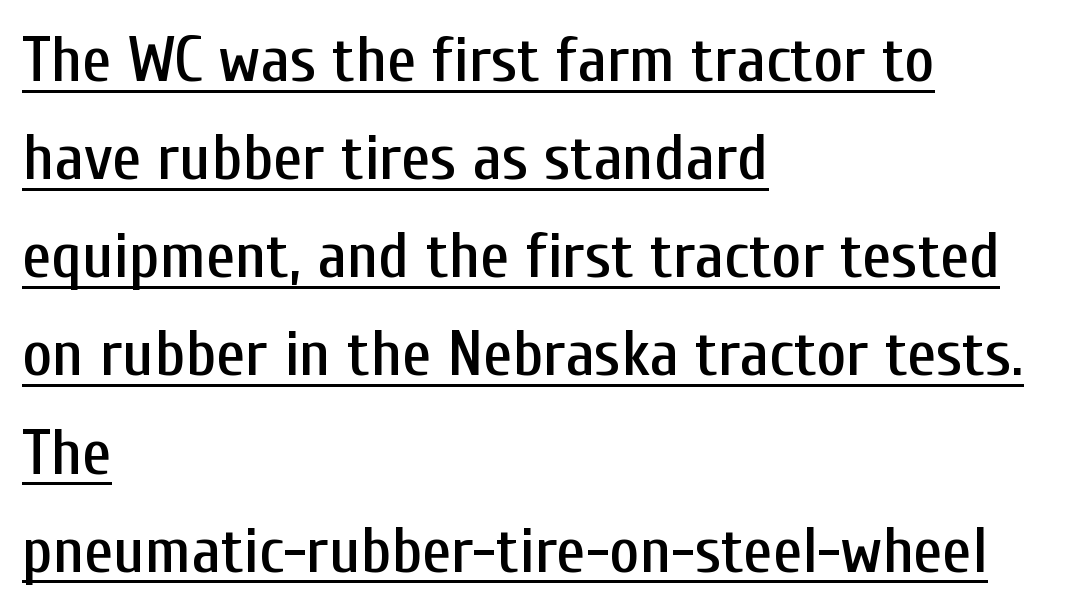
Q: Is the text italic (slanted)? A: No, it is upright.
Q: Is the typeface a serif or a sans-serif typeface? A: Sans-serif.
Q: Is the text underlined? A: Yes.
Q: How is the paragraph aligned? A: Left-aligned.
Q: Is the spacing between letters normal or unusually wide? A: Normal.
Q: Is the spacing between lines tight, normal or loose? A: Normal.
Q: Width (condensed, normal, or wide)? A: Condensed.
Q: Stroke contrast? A: Low.
Q: x-height? A: Medium.
Q: Monospaced? A: No.
